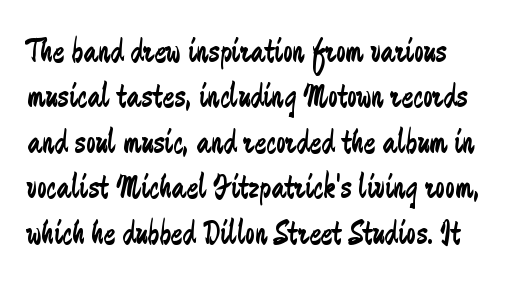
The image shows 35 px regular-weight, condensed sans-serif type; set left-aligned, normal line spacing (1.3x), normal letter spacing, not underlined; low stroke contrast and a small x-height.
